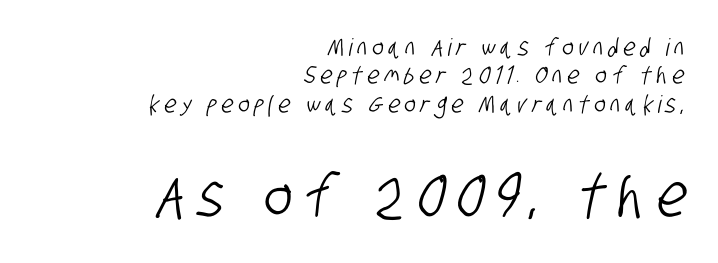
Q: Is the typeface a serif or a sans-serif typeface? A: Sans-serif.
Q: Is the text underlined? A: No.
Q: How is the paragraph aligned? A: Right-aligned.
Q: Is the spacing between letters normal or unusually wide? A: Unusually wide.
Q: Which block of text is set in a larger size, the first (top) or the second (bottom)? A: The second (bottom) one.
Q: Width (condensed, normal, or wide)? A: Condensed.
Q: Stroke contrast? A: Low.
Q: x-height? A: Large.
Q: Monospaced? A: No.
